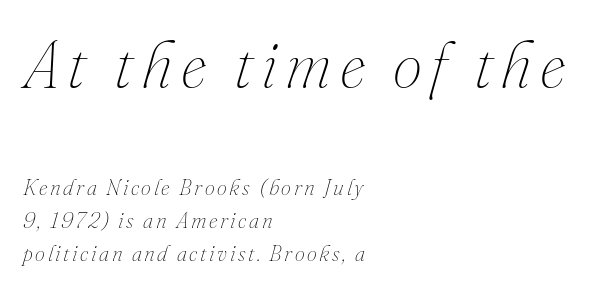
{"italic": "yes", "lean": "right", "slant_degrees": 16, "bold": "no", "weight": "thin", "width": "normal", "stroke_contrast": "medium", "x_height": "small", "monospaced": "no", "underline": "no", "align": "left", "line_spacing": "normal", "line_spacing_ratio": 1.48, "larger_block": "first", "size_ratio": 3.0, "glyph_px": 66}
